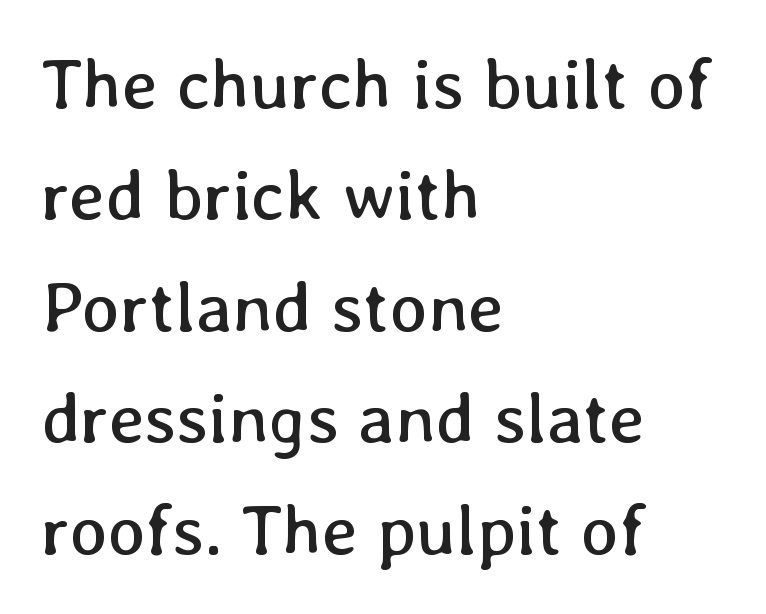
The image shows 71 px regular-weight type, upright; set left-aligned, normal line spacing (1.57x), normal letter spacing, not underlined; low stroke contrast and a medium x-height.
